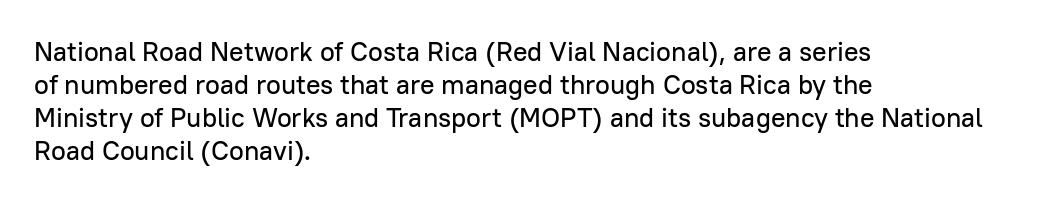
{"italic": "no", "underline": "no", "align": "left", "line_spacing_ratio": 1.22, "letter_spacing": "normal", "letter_spacing_em": 0.0, "glyph_px": 27}
